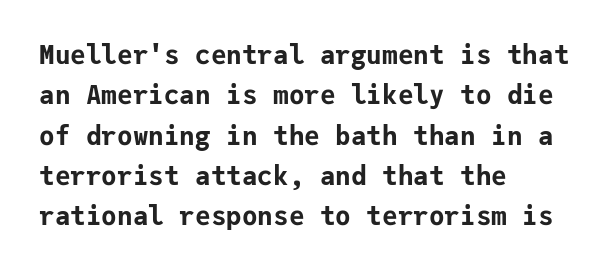
{"italic": "no", "bold": "yes", "underline": "no", "align": "left", "line_spacing": "normal", "line_spacing_ratio": 1.55, "letter_spacing": "normal", "letter_spacing_em": 0.0, "glyph_px": 26}
